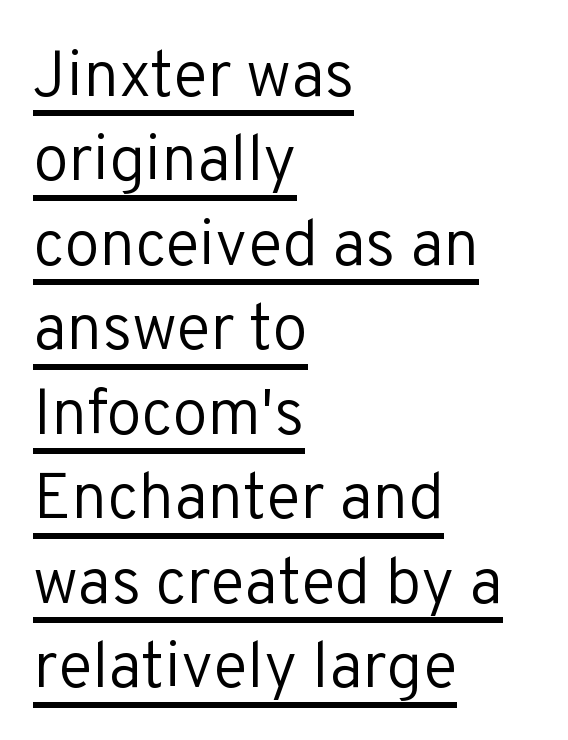
The image shows 64 px regular-weight sans-serif type, upright; set left-aligned, normal line spacing (1.32x), normal letter spacing, underlined; low stroke contrast and a medium x-height.
